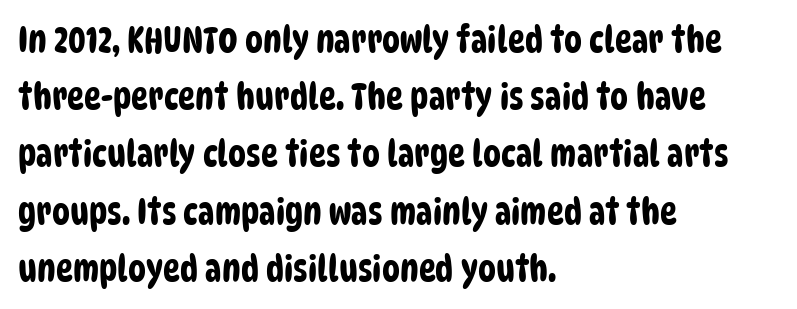
Q: Is the typeface a serif or a sans-serif typeface? A: Sans-serif.
Q: Is the text underlined? A: No.
Q: How is the paragraph aligned? A: Left-aligned.
Q: Is the spacing between letters normal or unusually wide? A: Normal.
Q: Is the spacing between lines tight, normal or loose? A: Normal.
Q: Width (condensed, normal, or wide)? A: Condensed.
Q: Stroke contrast? A: Low.
Q: x-height? A: Large.
Q: Monospaced? A: No.
